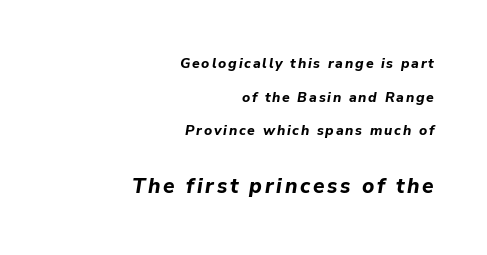
This rendering uses right alignment, leaving the left contour irregular. The later block is typeset at a bigger size than the earlier block. Descender tails drop into unmarked territory. The text carries the slant typical of an italic or oblique font.
